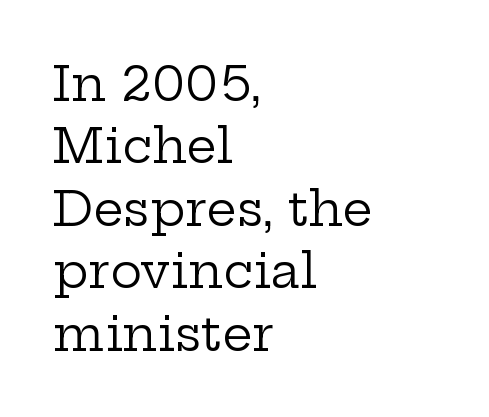
These lines keep a tight, regular rhythm from letter to letter. The letters stand straight up with perfectly vertical stems. A light-to-regular cut is what we see here. The glyphs in this specimen are seriffed.
